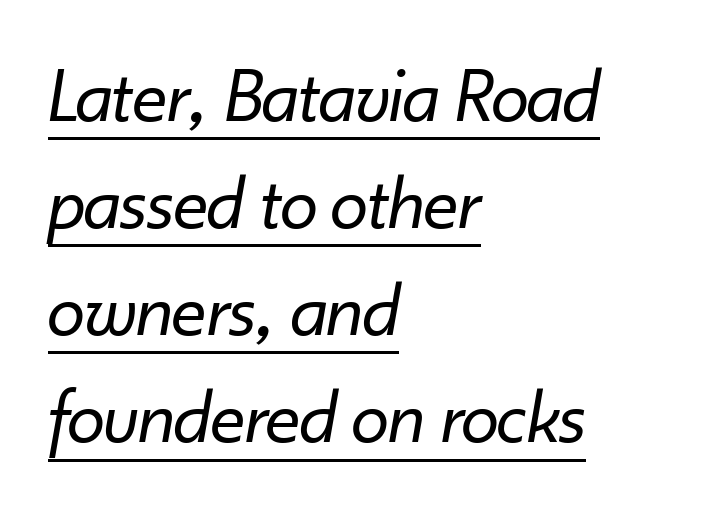
The image shows 77 px regular-weight type, italic (leaning right); set left-aligned, normal line spacing (1.39x), normal letter spacing, underlined; low stroke contrast and a small x-height.
